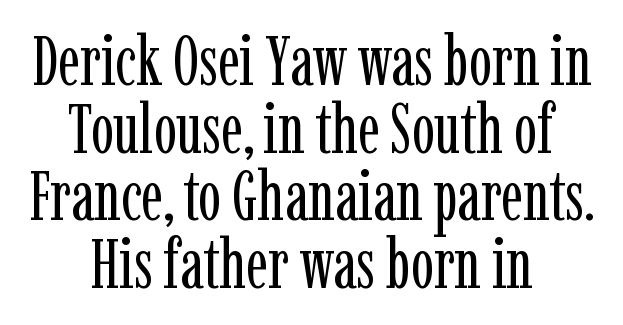
{"serif": "yes", "italic": "no", "bold": "no", "weight": "regular", "width": "condensed", "stroke_contrast": "low", "x_height": "medium", "monospaced": "no", "underline": "no", "align": "center", "line_spacing": "tight", "line_spacing_ratio": 0.98, "letter_spacing": "normal", "letter_spacing_em": 0.0, "glyph_px": 69}
